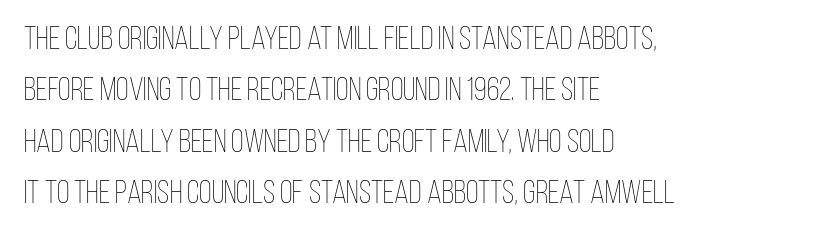
Q: Is the text bold? A: No.
Q: Is the text italic (slanted)? A: No, it is upright.
Q: Is the text underlined? A: No.
Q: How is the paragraph aligned? A: Left-aligned.
Q: Is the spacing between letters normal or unusually wide? A: Normal.
Q: Is the spacing between lines tight, normal or loose? A: Normal.
Q: Width (condensed, normal, or wide)? A: Condensed.
Q: Stroke contrast? A: Low.
Q: x-height? A: Large.
Q: Monospaced? A: No.
